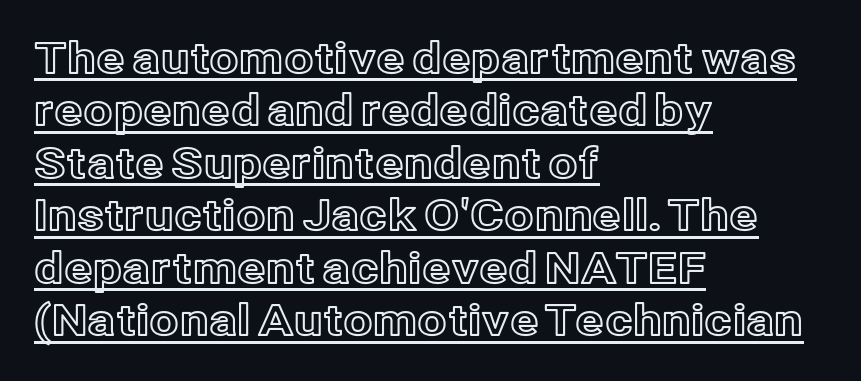
The image shows 42 px text type, upright; set left-aligned, normal line spacing (1.25x), normal letter spacing, underlined; a medium x-height.
